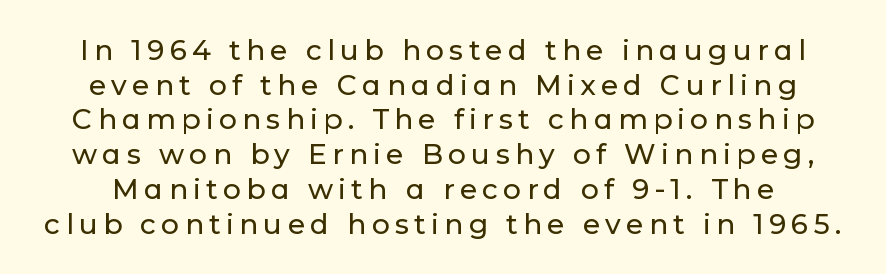
The letters advance in unequal steps, a hallmark of proportional type. Classification — sans serif. Unlike italic type, these characters show no tilt at all. The zone under the glyphs is completely vacant.
